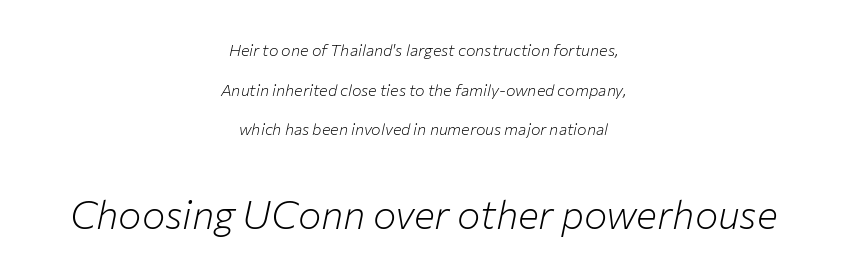
{"italic": "yes", "lean": "right", "slant_degrees": 12, "bold": "no", "weight": "light", "width": "normal", "stroke_contrast": "low", "x_height": "medium", "monospaced": "no", "underline": "no", "align": "center", "line_spacing": "loose", "line_spacing_ratio": 2.48, "letter_spacing": "normal", "letter_spacing_em": 0.0, "larger_block": "second", "size_ratio": 2.44, "glyph_px": 39}
